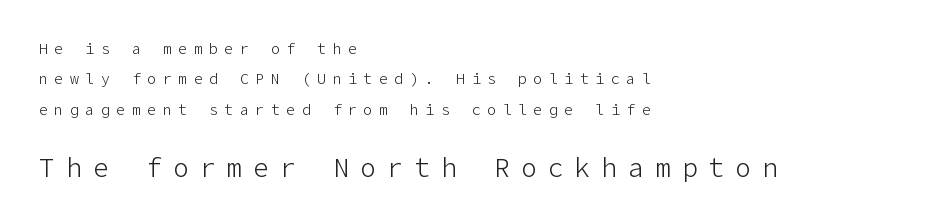
{"italic": "no", "bold": "no", "underline": "no", "align": "left", "line_spacing": "loose", "line_spacing_ratio": 2.02, "letter_spacing": "wide", "letter_spacing_em": 0.43, "larger_block": "second", "size_ratio": 1.73, "glyph_px": 26}
